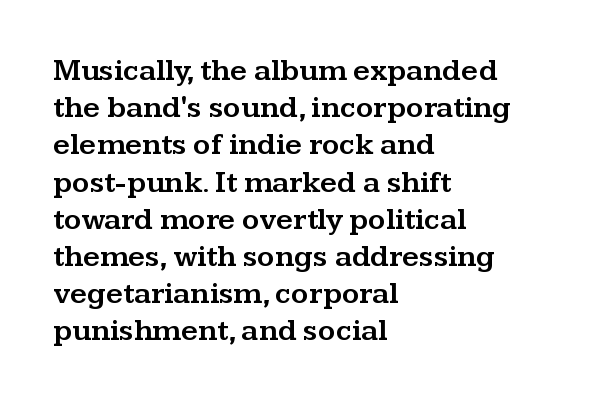
Q: Is the text italic (slanted)? A: No, it is upright.
Q: Is the typeface a serif or a sans-serif typeface? A: Serif.
Q: Is the text underlined? A: No.
Q: How is the paragraph aligned? A: Left-aligned.
Q: Is the spacing between letters normal or unusually wide? A: Normal.
Q: Width (condensed, normal, or wide)? A: Wide.
Q: Stroke contrast? A: Medium.
Q: x-height? A: Medium.
Q: Monospaced? A: No.
